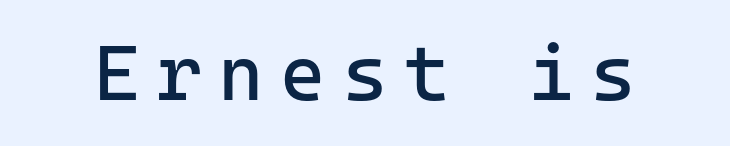
A typesetter would mark this as roman, not italic. Serifs: no, the terminals of the letterforms are clean. This rendering widens character spacing well past its baseline value. The passage shown is typed in a monospace face where columns stay perfectly aligned. Descenders are the only things crossing below the line. Ink coverage per letter is moderate at most.
